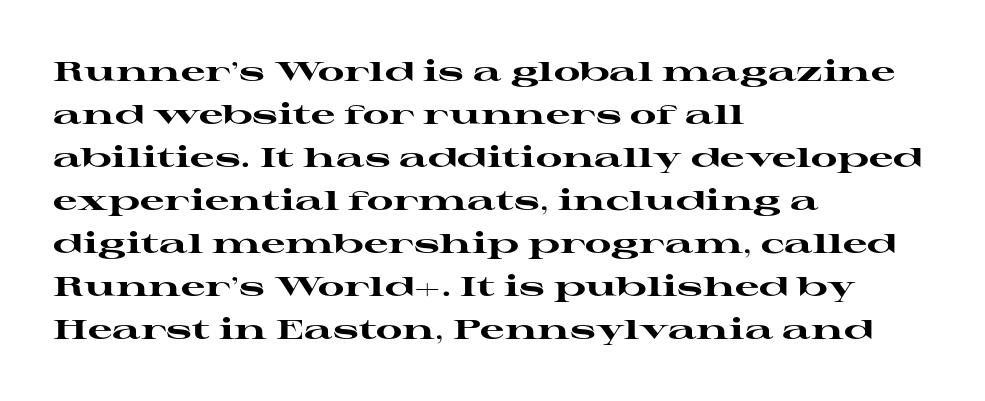
Typesetter's note: full bold, strokes at maximum text heaviness. Quick note: interline space is typical. Compared with a centered layout, this one pins lines to the left instead. Tall strokes in this sample are plumb rather than angled. The tracking reads as untouched default to a designer's eye. Has an underline been added? It has not.
